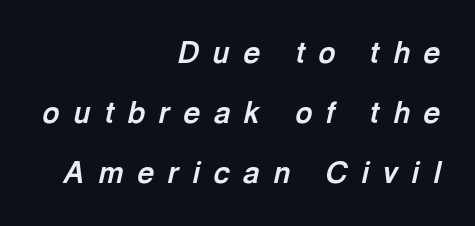
{"italic": "yes", "lean": "right", "slant_degrees": 13, "bold": "yes", "weight": "bold", "width": "normal", "x_height": "medium", "monospaced": "no", "underline": "no", "align": "right", "line_spacing": "loose", "line_spacing_ratio": 2.07, "letter_spacing": "wide", "letter_spacing_em": 0.48, "glyph_px": 29}
